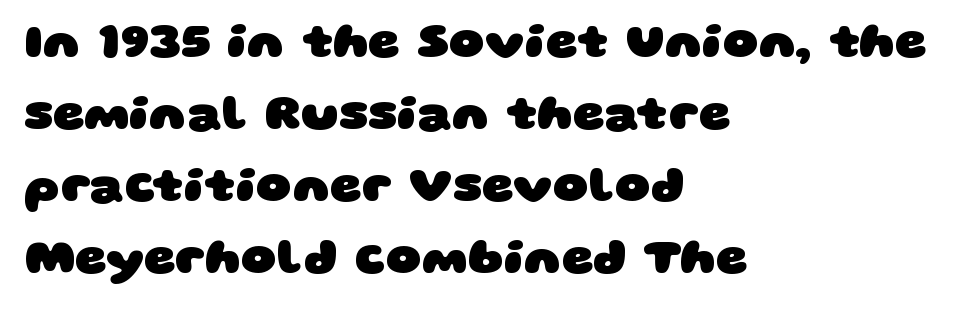
To sum up the face: it is a sans, with no serifs. Do the characters align in a grid? No, the font is proportional. Leading matches the norm, producing a regular column. Characters follow at the spacing the type designer built in. The lines are quadded left.
